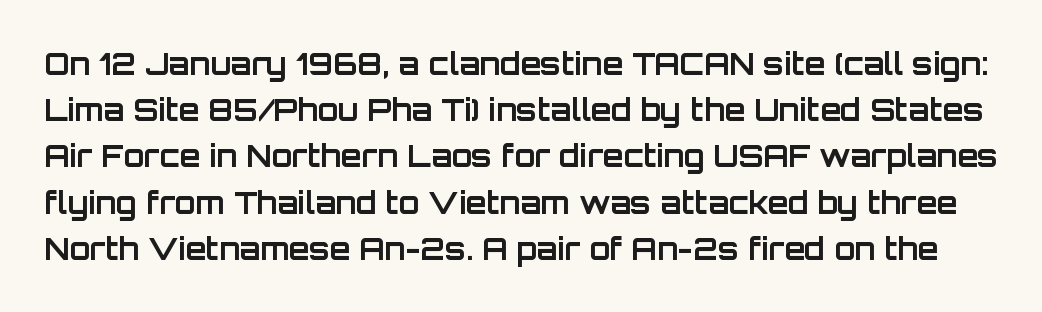
The image shows 30 px bold sans-serif type, upright; set normal line spacing (1.54x), normal letter spacing, not underlined; low stroke contrast and a large x-height.
